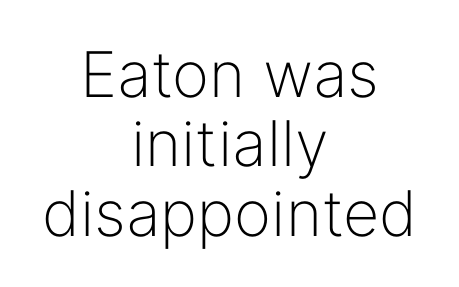
The image shows 63 px light sans-serif type, upright; set centered, tight line spacing (1.1x), normal letter spacing, not underlined; low stroke contrast and a medium x-height.
